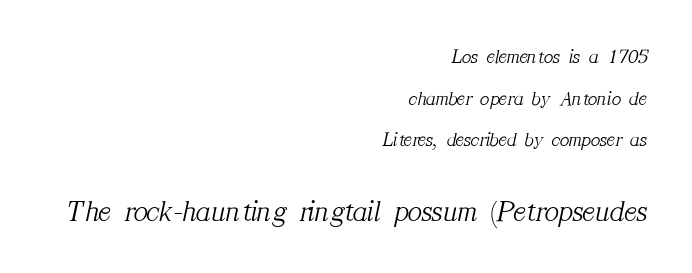
The image shows 30 px light serif type, italic (leaning right); set right-aligned, loose line spacing (2.08x), normal letter spacing, not underlined; the second (bottom) block is 1.5x larger; medium stroke contrast and a medium x-height.
